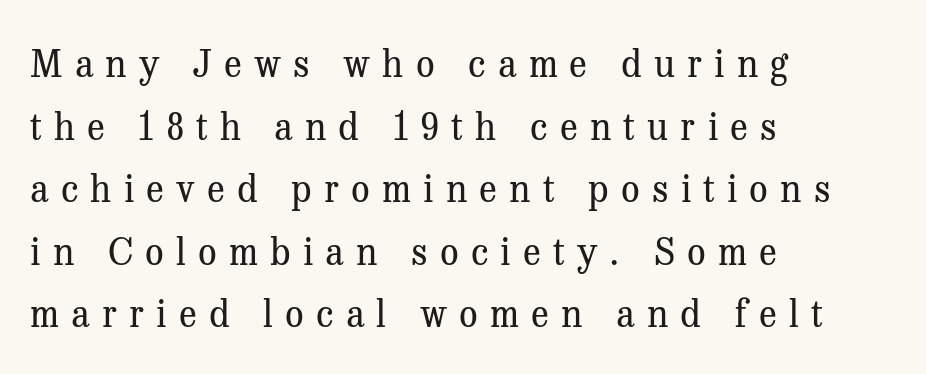
The image shows 37 px regular-weight serif type, upright; set left-aligned, normal line spacing (1.69x), unusually wide letter spacing (+0.33 em), not underlined; medium stroke contrast and a medium x-height.
